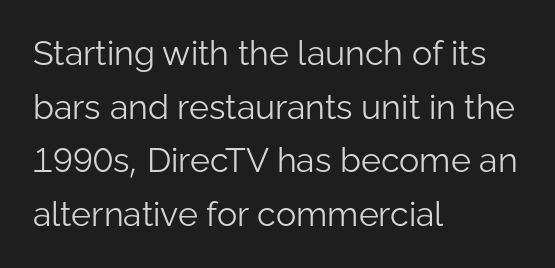
The image shows 34 px light sans-serif type, upright; set left-aligned, normal line spacing (1.58x), normal letter spacing, not underlined; low stroke contrast and a medium x-height.
